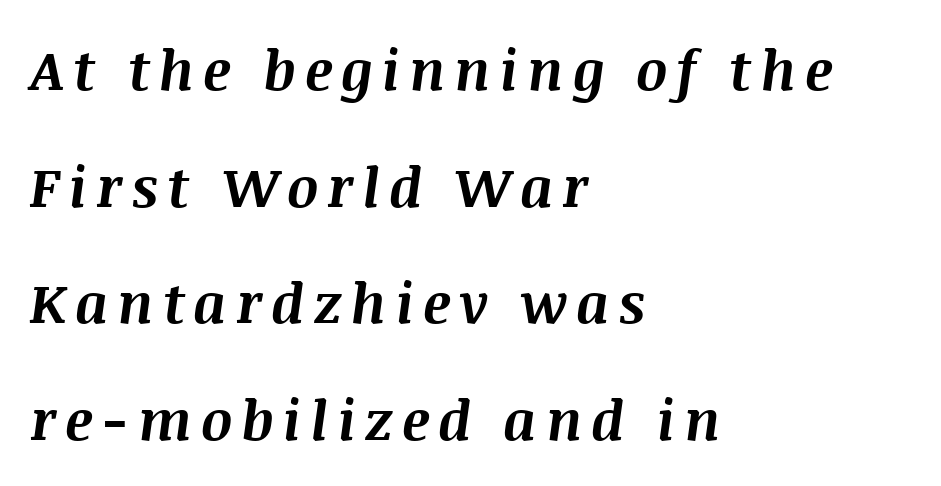
Q: Is the text bold? A: Yes.
Q: Is the text italic (slanted)? A: Yes, it leans right by about 8 degrees.
Q: Is the text underlined? A: No.
Q: How is the paragraph aligned? A: Left-aligned.
Q: Is the spacing between lines tight, normal or loose? A: Loose.
Q: Width (condensed, normal, or wide)? A: Normal.
Q: Stroke contrast? A: Medium.
Q: x-height? A: Large.
Q: Monospaced? A: No.
